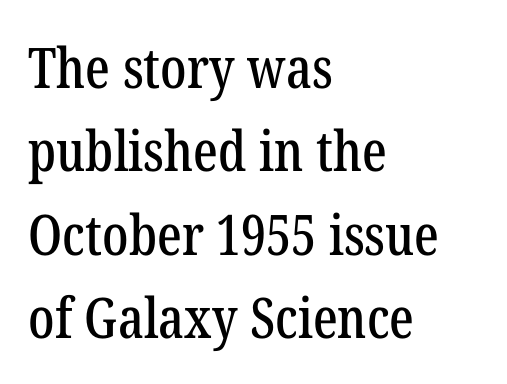
Q: Is the text italic (slanted)? A: No, it is upright.
Q: Is the typeface a serif or a sans-serif typeface? A: Serif.
Q: Is the text underlined? A: No.
Q: How is the paragraph aligned? A: Left-aligned.
Q: Is the spacing between letters normal or unusually wide? A: Normal.
Q: Is the spacing between lines tight, normal or loose? A: Normal.
Q: Width (condensed, normal, or wide)? A: Condensed.
Q: Stroke contrast? A: Low.
Q: x-height? A: Medium.
Q: Monospaced? A: No.
